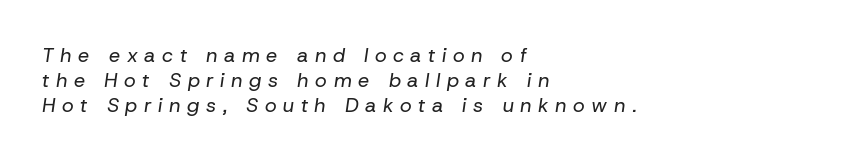
Vertical stems look standard width or narrower in stroke. The text carries the slant typical of an italic or oblique font. What's the leading like? Ordinary, nothing unusual. Substantial extra tracking has been applied to these lines.
